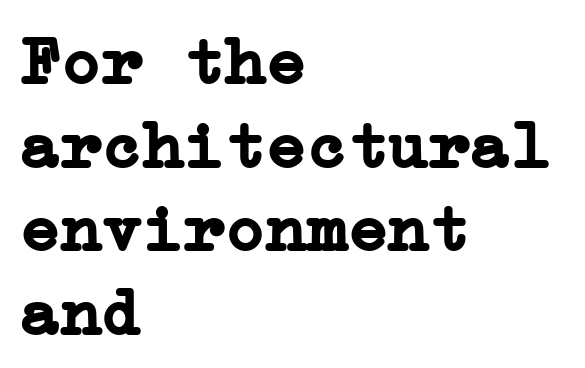
Italic? Not at all — the glyphs are vertical. These words are printed bold, with thick strokes throughout. All the whitespace from short lines collects on the right. In terms of letterspacing, this is plain default setting.
